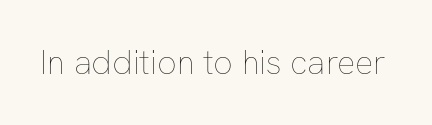
Spacing verdict: proportional, widths tailored to each character. No extra tracking has been applied to these lines. These glyphs show unthickened strokes, regular width or finer. Check the space under the baseline: it is left empty. Tall strokes in this sample are plumb rather than angled.
